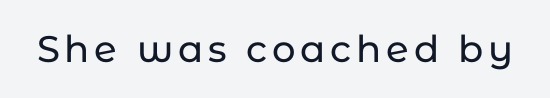
{"serif": "no", "italic": "no", "width": "normal", "stroke_contrast": "low", "x_height": "medium", "monospaced": "no", "underline": "no", "glyph_px": 37}
